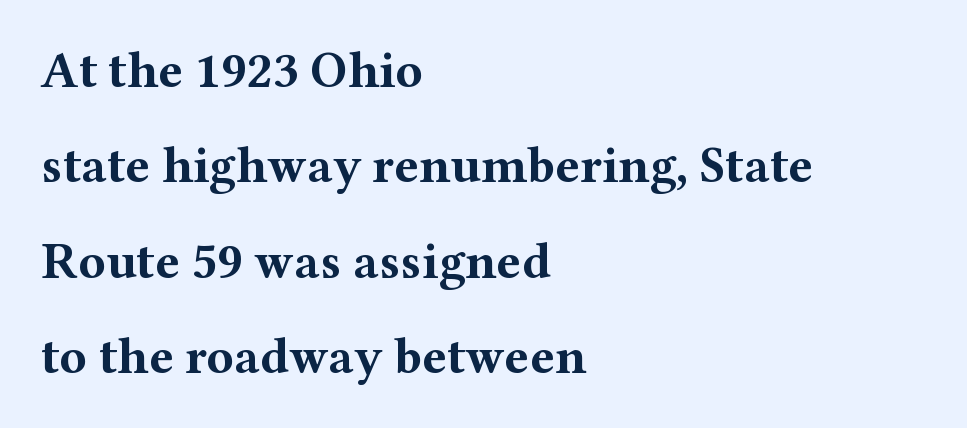
These lines are rendered in a variable-pitch font. The letters carry serifs — small finishing strokes at the ends of their stems. The tracking reads as untouched default to a designer's eye. Plain, unruled lines of type.
